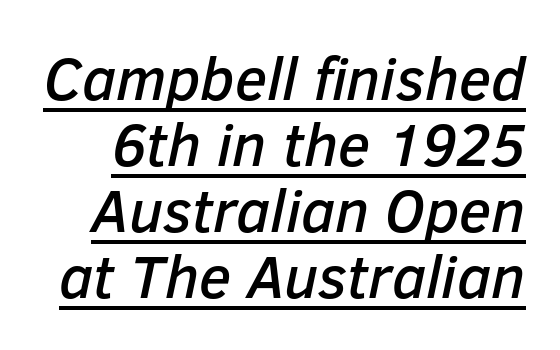
The image shows 60 px text type, italic (leaning right); set tight line spacing (1.1x), normal letter spacing, underlined; low stroke contrast and a medium x-height.
